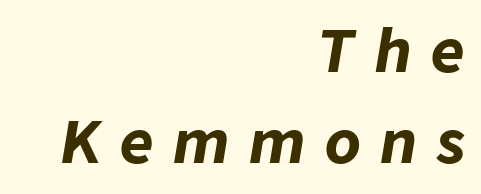
This sample keeps an unexceptional amount of space between lines. Horizontal alignment here is rightward, an uncommon choice for prose. The face used here has a pronounced slope to its letters. The tracking jumps out immediately: characters are airy and widely separated. Honestly, there is no underline to notice here at all.
